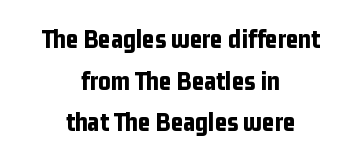
Q: Is the text bold? A: Yes.
Q: Is the text italic (slanted)? A: No, it is upright.
Q: Is the text underlined? A: No.
Q: How is the paragraph aligned? A: Centered.
Q: Is the spacing between letters normal or unusually wide? A: Normal.
Q: Is the spacing between lines tight, normal or loose? A: Normal.
